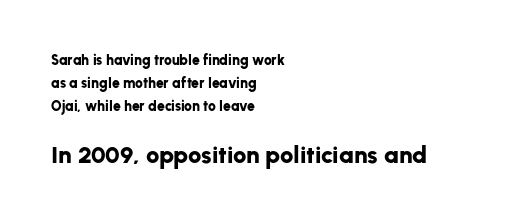
Q: Is the text bold? A: Yes.
Q: Is the text italic (slanted)? A: No, it is upright.
Q: Is the text underlined? A: No.
Q: How is the paragraph aligned? A: Left-aligned.
Q: Is the spacing between letters normal or unusually wide? A: Normal.
Q: Is the spacing between lines tight, normal or loose? A: Normal.
Q: Which block of text is set in a larger size, the first (top) or the second (bottom)? A: The second (bottom) one.
